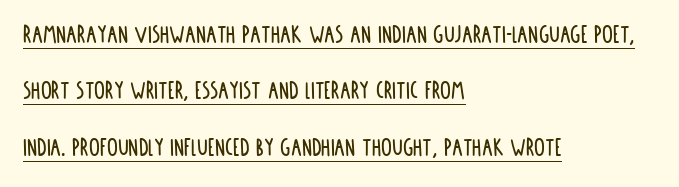
The image shows 27 px text type, upright; set left-aligned, loose line spacing (2.09x), normal letter spacing, underlined.
